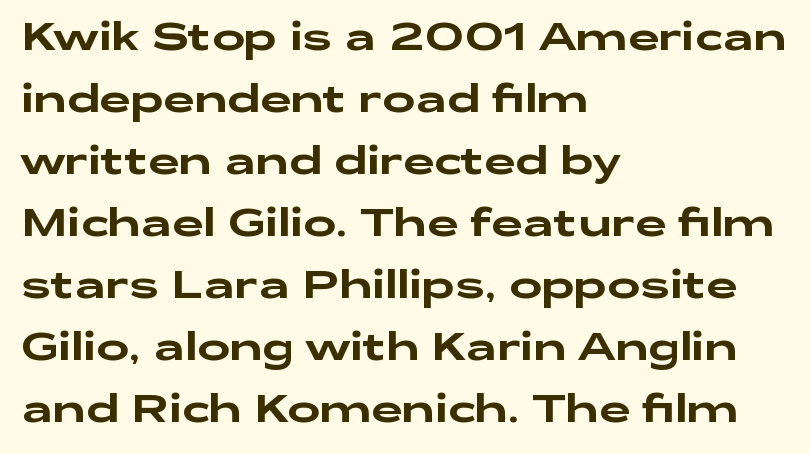
Q: Is the text italic (slanted)? A: No, it is upright.
Q: Is the typeface a serif or a sans-serif typeface? A: Sans-serif.
Q: Is the text underlined? A: No.
Q: How is the paragraph aligned? A: Left-aligned.
Q: Is the spacing between letters normal or unusually wide? A: Normal.
Q: Is the spacing between lines tight, normal or loose? A: Normal.
Q: Width (condensed, normal, or wide)? A: Wide.
Q: Stroke contrast? A: Low.
Q: x-height? A: Medium.
Q: Monospaced? A: No.
